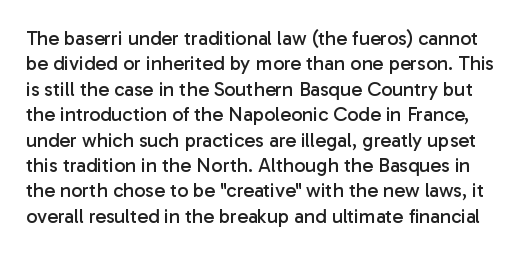
Q: Is the text bold? A: No.
Q: Is the text italic (slanted)? A: No, it is upright.
Q: Is the text underlined? A: No.
Q: Is the spacing between letters normal or unusually wide? A: Normal.
Q: Is the spacing between lines tight, normal or loose? A: Normal.
